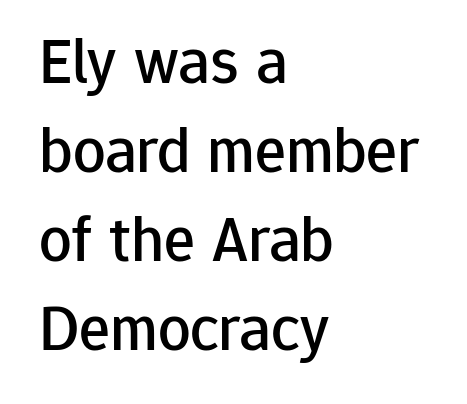
A typesetter would call this leading conventional body-copy spacing. The letters stand upright; this is a roman face. A classic flush-left, rag-right setting is used for this passage. The passage shown is not underscored anywhere. To sum up the face: it is a sans, with no serifs.
